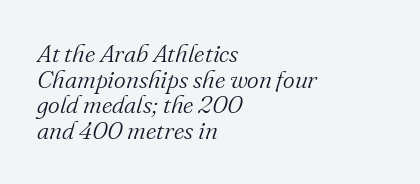
Q: Is the text bold? A: No.
Q: Is the text italic (slanted)? A: Yes, it leans right by about 16 degrees.
Q: Is the text underlined? A: No.
Q: How is the paragraph aligned? A: Left-aligned.
Q: Is the spacing between letters normal or unusually wide? A: Normal.
Q: Is the spacing between lines tight, normal or loose? A: Tight.
